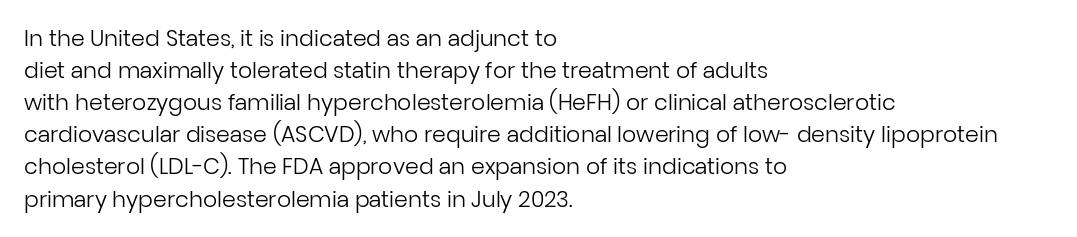
Weight: in the light-to-regular range. These lines keep a tight, regular rhythm from letter to letter. Any mark beneath the type? The region is blank. Left-aligned paragraph, ragged on the right. If you drew a line through each stem, it would be perfectly vertical. Honestly, the row spacing looks completely unremarkable.
